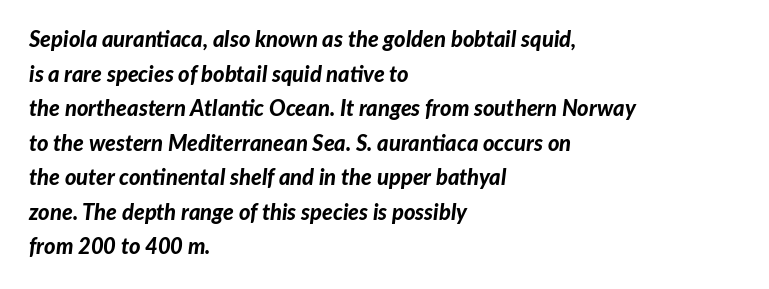
Posture: slanted. The ragged edge is on the right, which tells us the setting is flush left. Bare-footed words on every line. Typesetter's note: full bold, strokes at maximum text heaviness. The vertical gap from one line to the next is medium.
